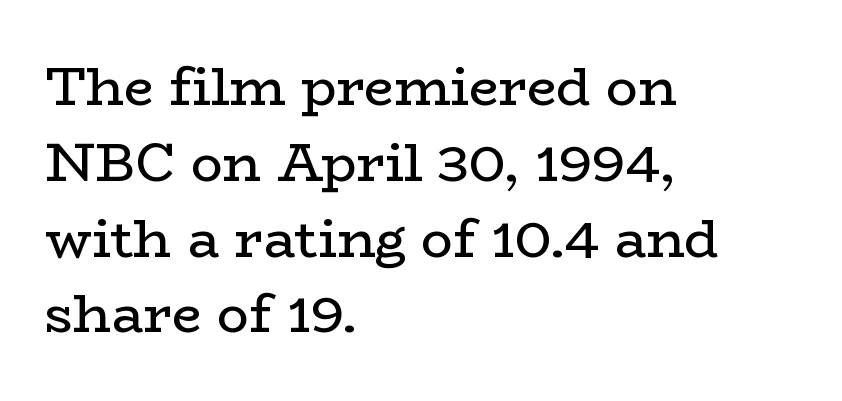
This rendering uses left alignment, leaving the right contour irregular. You could not count columns in this text — the font is proportionally spaced. Regular leading. This is the regular roman posture of the typeface.
